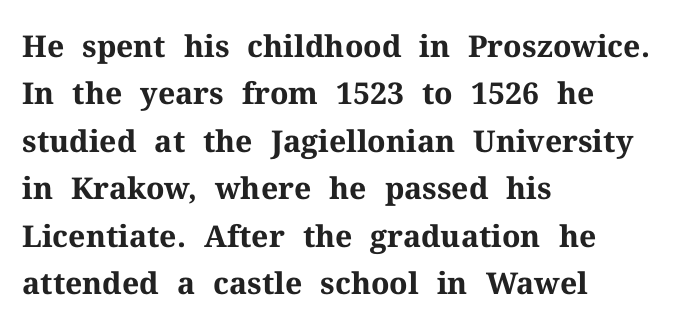
The image shows 30 px bold serif type, upright; set left-aligned, normal line spacing (1.58x), normal letter spacing, not underlined; medium stroke contrast and a medium x-height.
